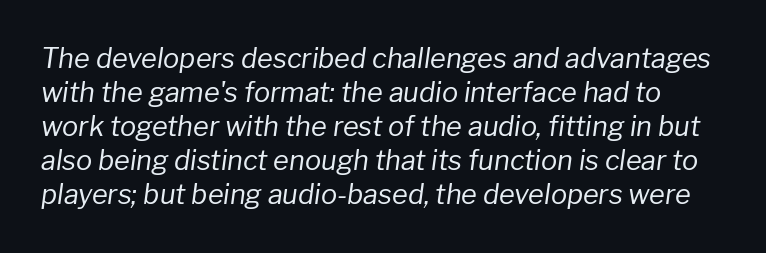
{"italic": "yes", "lean": "right", "slant_degrees": 8, "bold": "no", "underline": "no", "line_spacing": "normal", "line_spacing_ratio": 1.26, "letter_spacing": "normal", "letter_spacing_em": 0.0, "glyph_px": 27}
